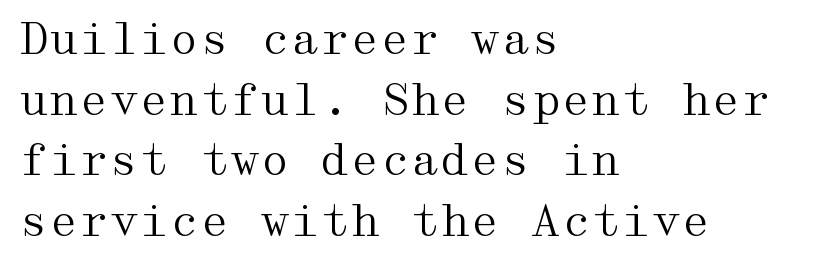
{"serif": "yes", "italic": "no", "bold": "no", "weight": "regular", "width": "wide", "stroke_contrast": "medium", "x_height": "medium", "underline": "no", "align": "left", "line_spacing": "normal", "line_spacing_ratio": 1.41, "letter_spacing": "normal", "letter_spacing_em": 0.0, "glyph_px": 43}
